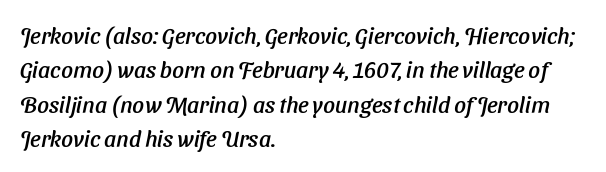
The image shows 23 px text type, italic (leaning right); set left-aligned, normal line spacing (1.49x), normal letter spacing, not underlined.
